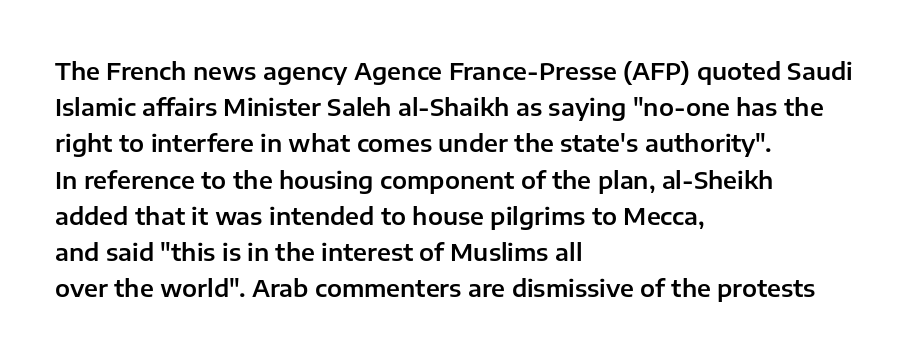
Q: Is the text italic (slanted)? A: No, it is upright.
Q: Is the text underlined? A: No.
Q: How is the paragraph aligned? A: Left-aligned.
Q: Is the spacing between letters normal or unusually wide? A: Normal.
Q: Is the spacing between lines tight, normal or loose? A: Normal.
